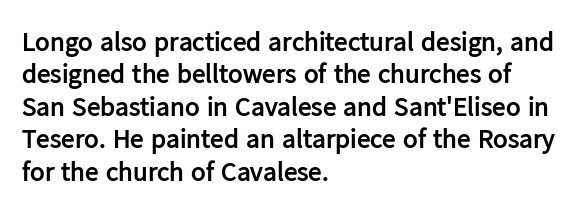
The space directly below the letters is spotless. Heavy-handed strokes throughout: this text is bold. If you drew a ruler down the left edge, every line would touch it. Italic: no, the glyphs are upright roman. Nobody touched the tracking dial on this one.
